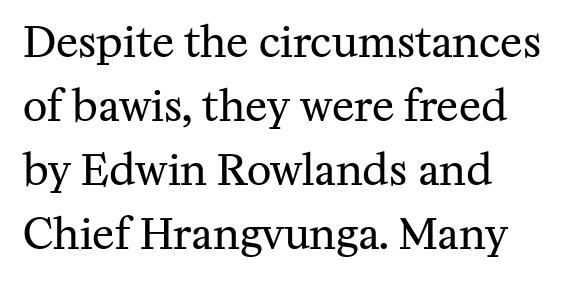
{"serif": "yes", "italic": "no", "bold": "no", "weight": "regular", "width": "normal", "stroke_contrast": "medium", "x_height": "medium", "monospaced": "no", "underline": "no", "align": "left", "line_spacing": "normal", "line_spacing_ratio": 1.52, "letter_spacing": "normal", "letter_spacing_em": 0.0, "glyph_px": 42}
